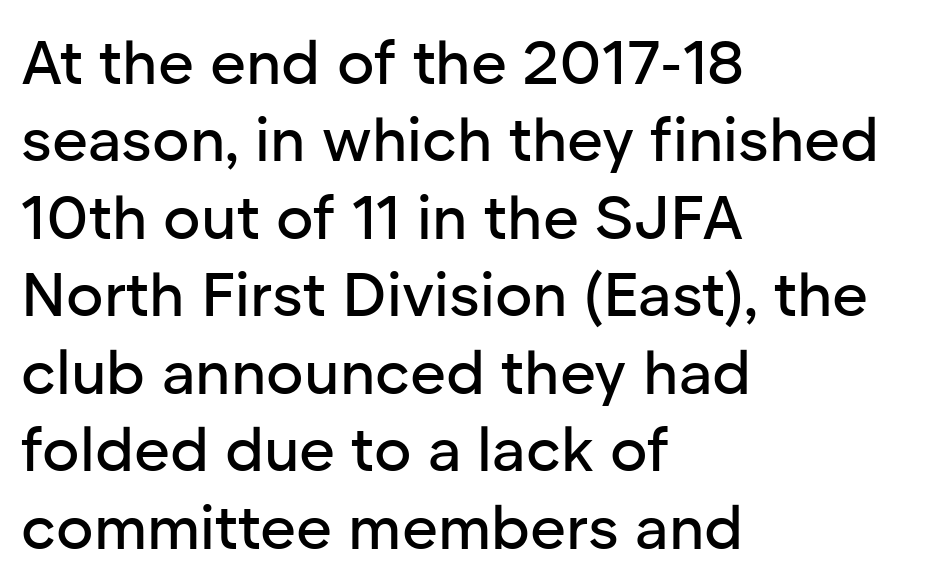
{"serif": "no", "italic": "no", "width": "normal", "stroke_contrast": "low", "x_height": "medium", "monospaced": "no", "underline": "no", "align": "left", "line_spacing": "normal", "line_spacing_ratio": 1.25, "letter_spacing": "normal", "letter_spacing_em": 0.0, "glyph_px": 62}
